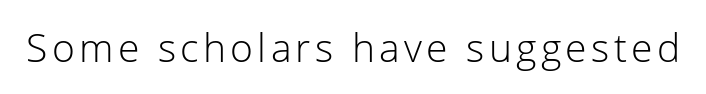
Q: Is the text bold? A: No.
Q: Is the text italic (slanted)? A: No, it is upright.
Q: Is the typeface a serif or a sans-serif typeface? A: Sans-serif.
Q: Is the text underlined? A: No.
Q: Width (condensed, normal, or wide)? A: Normal.
Q: Stroke contrast? A: Low.
Q: x-height? A: Medium.
Q: Monospaced? A: No.
